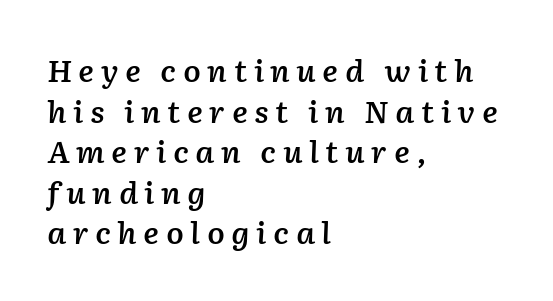
Lines of text with bare space underneath. Look at the tracking — it's clearly loosened, letters drifting apart. Does the leading feel generous? No, just average. Italic: yes, the glyphs are oblique. These lines are rendered in a variable-pitch font. These words are printed semibold, heavier than regular yet not bold.
